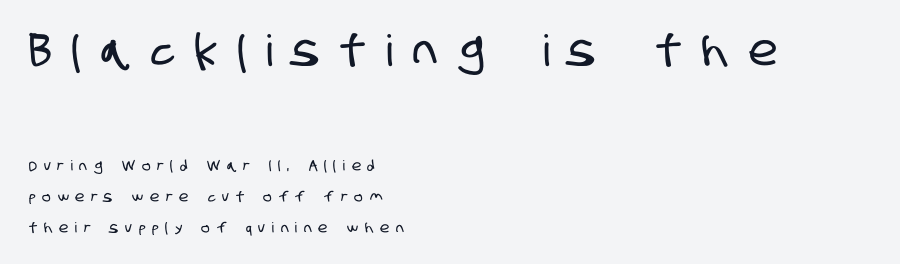
Q: Is the typeface a serif or a sans-serif typeface? A: Sans-serif.
Q: Is the text underlined? A: No.
Q: How is the paragraph aligned? A: Left-aligned.
Q: Is the spacing between letters normal or unusually wide? A: Unusually wide.
Q: Is the spacing between lines tight, normal or loose? A: Loose.
Q: Which block of text is set in a larger size, the first (top) or the second (bottom)? A: The first (top) one.
Q: Width (condensed, normal, or wide)? A: Condensed.
Q: Stroke contrast? A: Low.
Q: x-height? A: Large.
Q: Monospaced? A: No.
